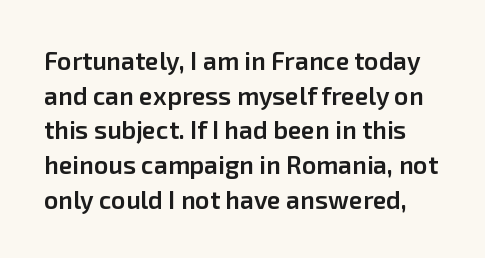
Q: Is the text bold? A: Semi-bold.
Q: Is the text italic (slanted)? A: No, it is upright.
Q: Is the text underlined? A: No.
Q: Is the spacing between letters normal or unusually wide? A: Normal.
Q: Is the spacing between lines tight, normal or loose? A: Normal.
